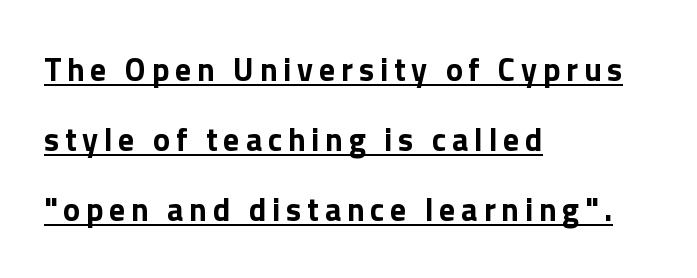
Q: Is the text bold? A: Yes.
Q: Is the text italic (slanted)? A: No, it is upright.
Q: Is the typeface a serif or a sans-serif typeface? A: Sans-serif.
Q: Is the text underlined? A: Yes.
Q: How is the paragraph aligned? A: Left-aligned.
Q: Is the spacing between lines tight, normal or loose? A: Loose.
Q: Width (condensed, normal, or wide)? A: Normal.
Q: Stroke contrast? A: Low.
Q: x-height? A: Medium.
Q: Monospaced? A: No.
